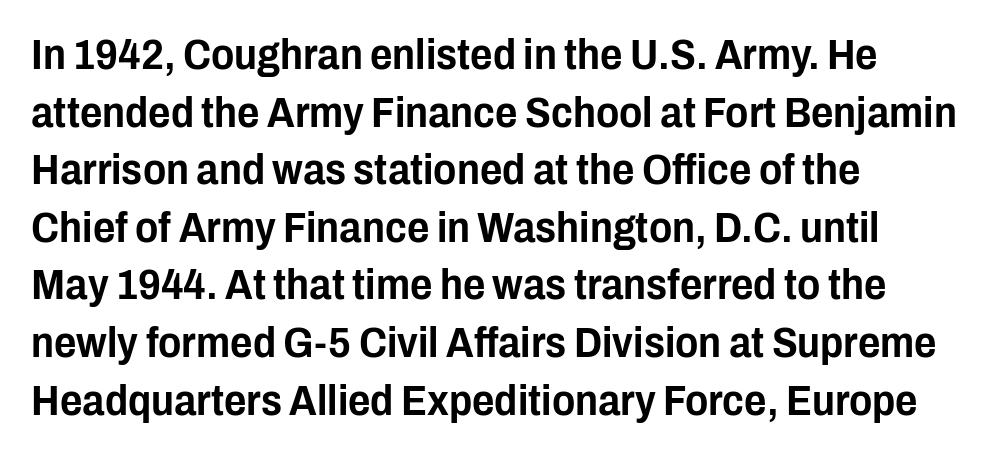
Q: Is the text italic (slanted)? A: No, it is upright.
Q: Is the typeface a serif or a sans-serif typeface? A: Sans-serif.
Q: Is the text underlined? A: No.
Q: How is the paragraph aligned? A: Left-aligned.
Q: Is the spacing between letters normal or unusually wide? A: Normal.
Q: Is the spacing between lines tight, normal or loose? A: Normal.
Q: Width (condensed, normal, or wide)? A: Condensed.
Q: Stroke contrast? A: Low.
Q: x-height? A: Medium.
Q: Monospaced? A: No.
